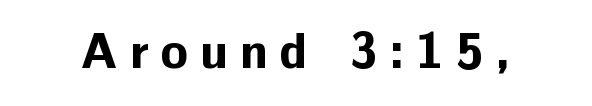
{"serif": "no", "italic": "no", "bold": "yes", "weight": "bold", "width": "normal", "stroke_contrast": "low", "x_height": "medium", "monospaced": "no", "underline": "no", "letter_spacing": "wide", "letter_spacing_em": 0.24, "glyph_px": 50}
